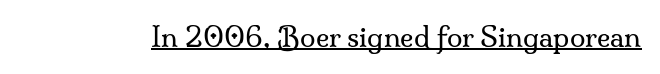
Q: Is the text bold? A: No.
Q: Is the text italic (slanted)? A: No, it is upright.
Q: Is the typeface a serif or a sans-serif typeface? A: Serif.
Q: Is the text underlined? A: Yes.
Q: Is the spacing between letters normal or unusually wide? A: Normal.
Q: Width (condensed, normal, or wide)? A: Normal.
Q: Stroke contrast? A: Medium.
Q: x-height? A: Small.
Q: Monospaced? A: No.
